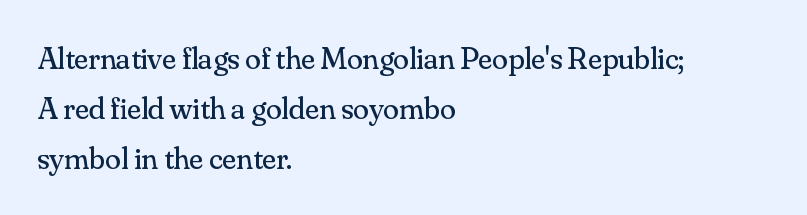
Each letter keeps its own natural width here, so spacing adapts to shape. The text block is weighted toward the left margin, trailing off unevenly rightward. You could call the tracking neutral — neither tight nor loose. Anything drawn beneath the words? Only blank space.
